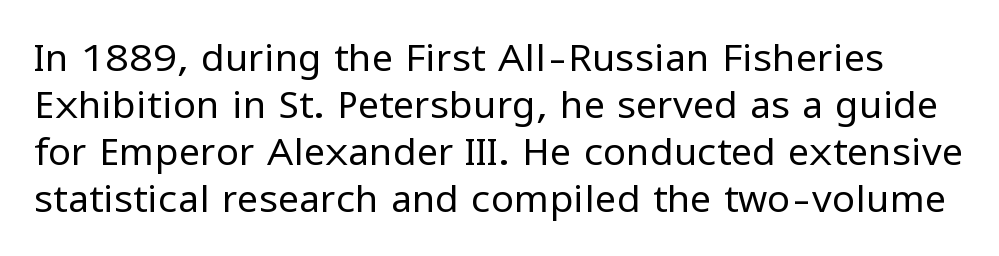
Anything drawn beneath the words? Only blank space. Do the letters lean? They stand straight. The rendering uses natural spacing where letterforms have individual widths. Observe the absence of serifs on each vertical stroke in this sample.
